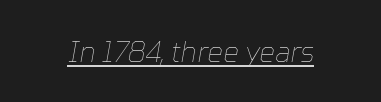
The string is rendered with underlining switched on. The face used here is proportionally spaced, like ordinary book or web type. Tracking value appears to be zero — textbook default spacing. Does the lettering tilt? It does — this is italic. Bold? No — there's no thickening of the strokes.
